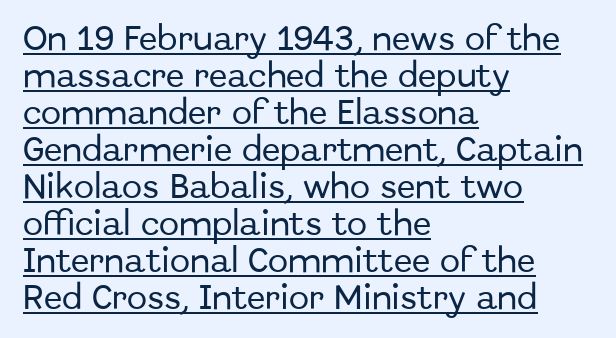
Here the glyphs are tracked normally, forming tight word shapes. Every word sits above its own underline. In terms of posture, this sample is upright. A typesetter would call this leading conventional body-copy spacing.
